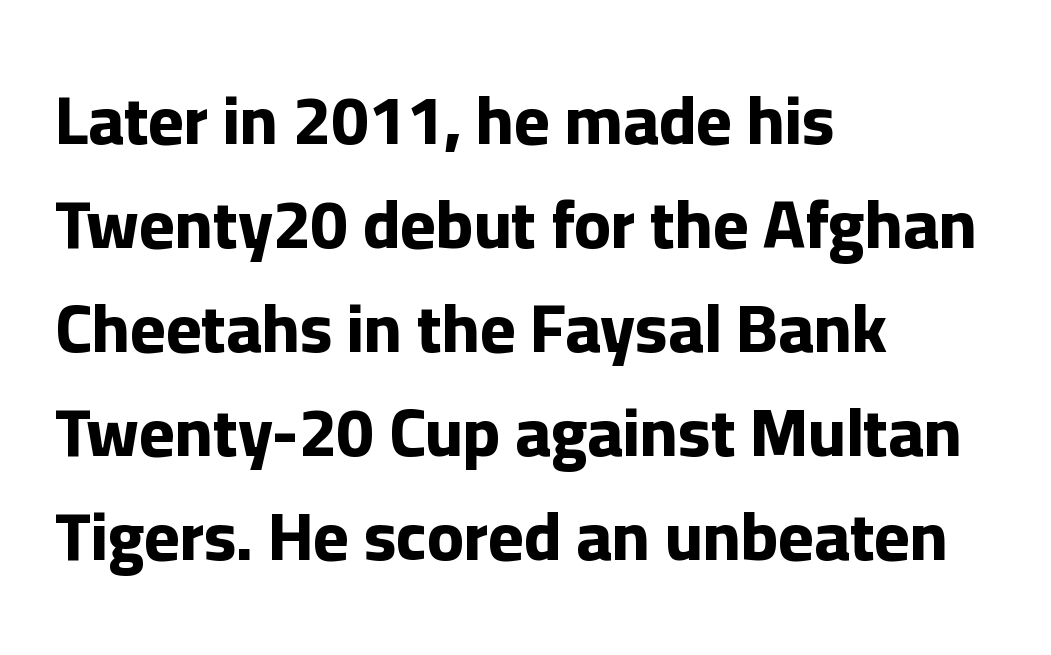
The image shows 68 px bold sans-serif type, upright; set left-aligned, normal line spacing (1.53x), normal letter spacing, not underlined; low stroke contrast and a medium x-height.
